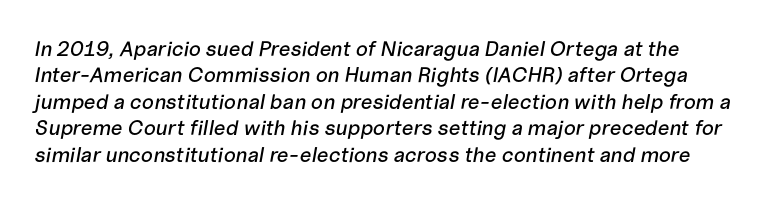
This block has exactly the height ordinary leading produces. Plain, unruled lines of type. Between one letter and the next there's only the usual sliver of space. Yep, that's italic — everything's leaning.
